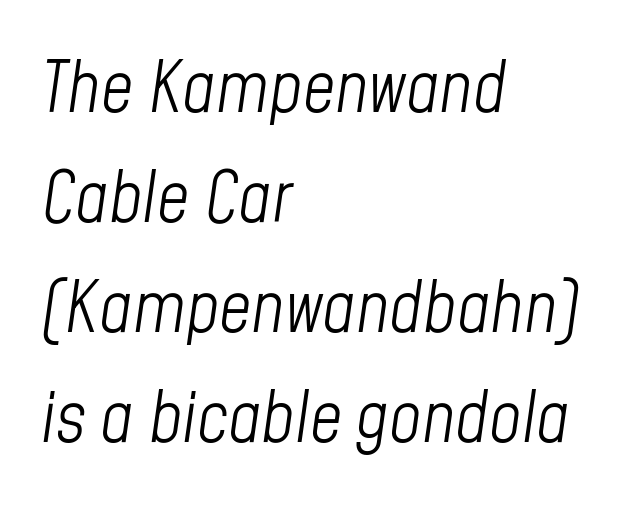
Q: Is the text bold? A: No.
Q: Is the text italic (slanted)? A: Yes, it leans right by about 8 degrees.
Q: Is the text underlined? A: No.
Q: How is the paragraph aligned? A: Left-aligned.
Q: Is the spacing between letters normal or unusually wide? A: Normal.
Q: Is the spacing between lines tight, normal or loose? A: Normal.
Q: Width (condensed, normal, or wide)? A: Condensed.
Q: Stroke contrast? A: Low.
Q: x-height? A: Medium.
Q: Monospaced? A: No.
